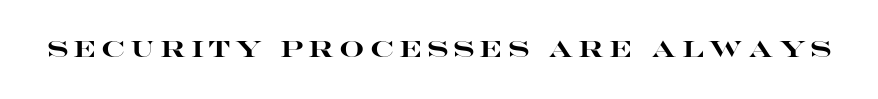
The image shows 22 px bold type, upright; set unusually wide letter spacing (+0.23 em), not underlined.
